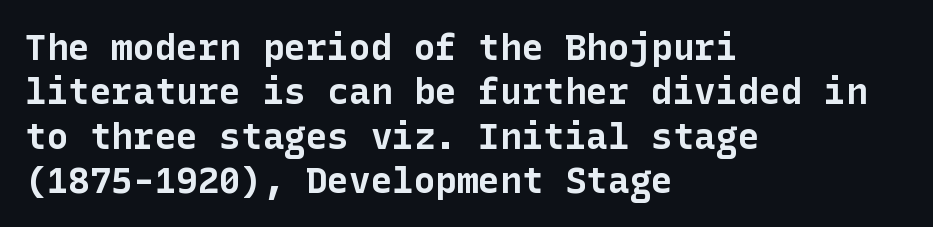
Q: Is the text bold? A: Yes.
Q: Is the text italic (slanted)? A: No, it is upright.
Q: Is the typeface a serif or a sans-serif typeface? A: Sans-serif.
Q: Is the text underlined? A: No.
Q: How is the paragraph aligned? A: Left-aligned.
Q: Is the spacing between letters normal or unusually wide? A: Normal.
Q: Width (condensed, normal, or wide)? A: Normal.
Q: Stroke contrast? A: Low.
Q: x-height? A: Medium.
